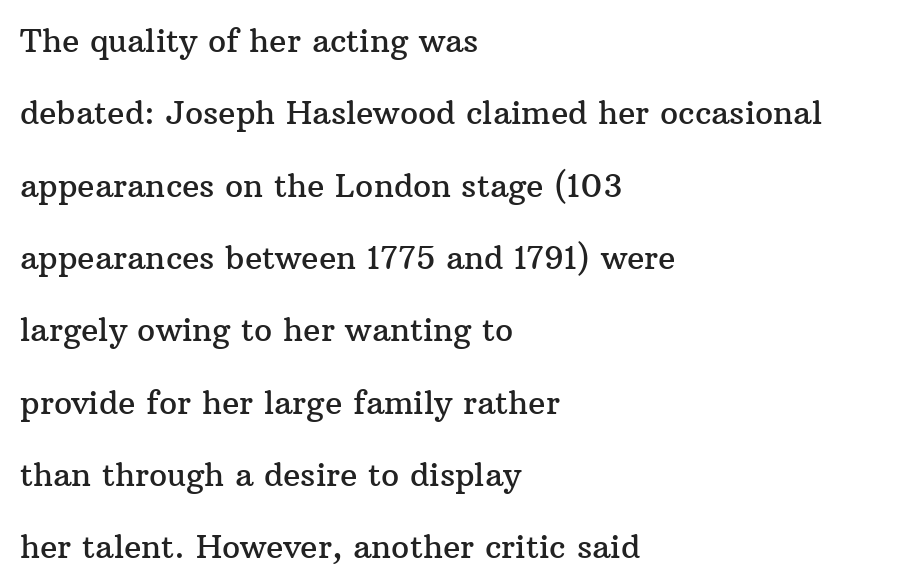
{"serif": "yes", "italic": "no", "width": "normal", "stroke_contrast": "medium", "x_height": "medium", "monospaced": "no", "underline": "no", "align": "left", "line_spacing": "loose", "line_spacing_ratio": 2.26, "letter_spacing": "normal", "letter_spacing_em": 0.0, "glyph_px": 32}
